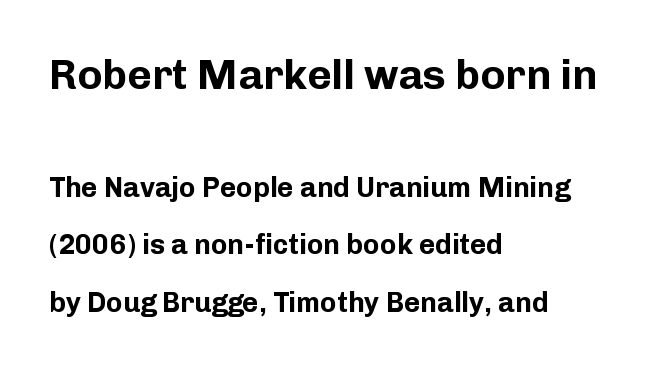
{"serif": "no", "italic": "no", "bold": "yes", "weight": "bold", "width": "normal", "stroke_contrast": "low", "x_height": "medium", "monospaced": "no", "underline": "no", "align": "left", "line_spacing": "loose", "line_spacing_ratio": 2.07, "letter_spacing": "normal", "letter_spacing_em": 0.0, "larger_block": "first", "size_ratio": 1.5, "glyph_px": 42}
